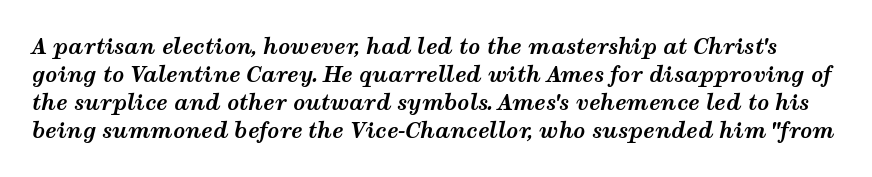
Q: Is the text bold? A: Yes.
Q: Is the text italic (slanted)? A: Yes, it leans right by about 12 degrees.
Q: Is the text underlined? A: No.
Q: Is the spacing between letters normal or unusually wide? A: Normal.
Q: Is the spacing between lines tight, normal or loose? A: Normal.
